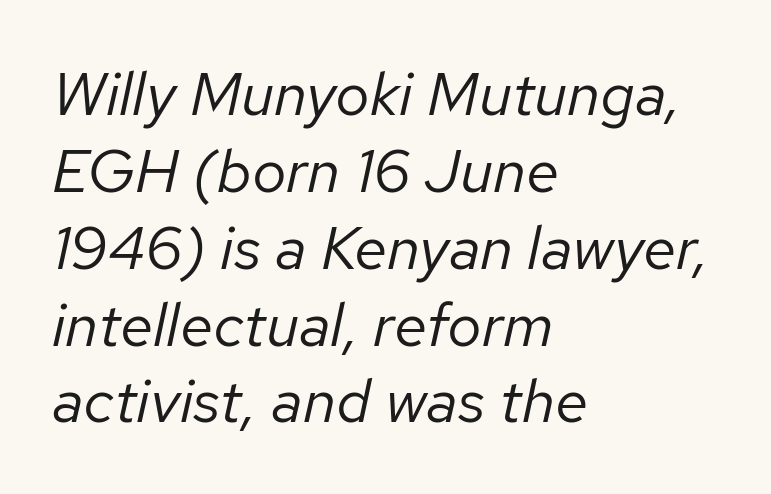
{"italic": "yes", "lean": "right", "slant_degrees": 12, "bold": "no", "weight": "regular", "width": "normal", "stroke_contrast": "low", "x_height": "medium", "monospaced": "no", "underline": "no", "align": "left", "line_spacing": "normal", "line_spacing_ratio": 1.26, "letter_spacing": "normal", "letter_spacing_em": 0.0, "glyph_px": 61}
